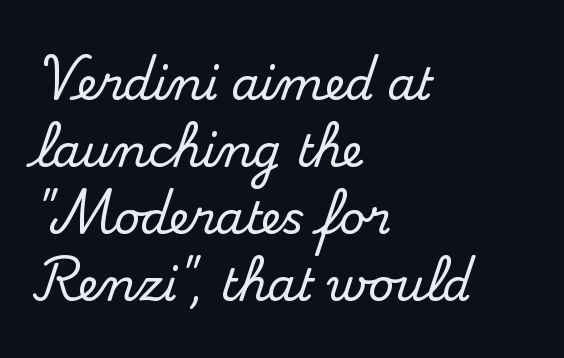
Q: Is the text italic (slanted)? A: Yes.
Q: Is the text underlined? A: No.
Q: How is the paragraph aligned? A: Left-aligned.
Q: Is the spacing between letters normal or unusually wide? A: Normal.
Q: Is the spacing between lines tight, normal or loose? A: Normal.
Q: Width (condensed, normal, or wide)? A: Normal.
Q: Stroke contrast? A: Medium.
Q: x-height? A: Small.
Q: Monospaced? A: No.
